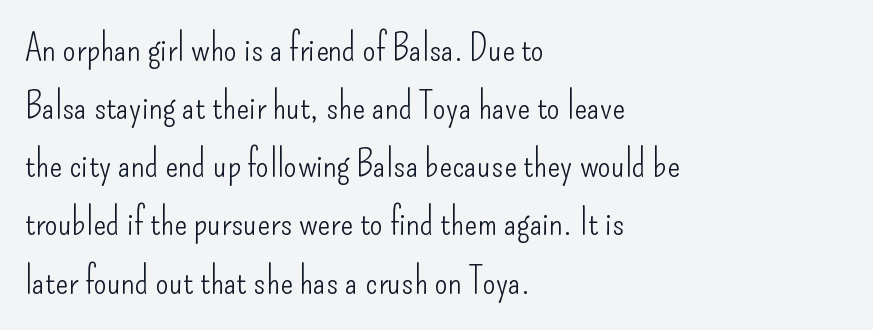
Q: Is the text bold? A: No.
Q: Is the text italic (slanted)? A: No, it is upright.
Q: Is the typeface a serif or a sans-serif typeface? A: Sans-serif.
Q: Is the text underlined? A: No.
Q: How is the paragraph aligned? A: Left-aligned.
Q: Is the spacing between letters normal or unusually wide? A: Normal.
Q: Is the spacing between lines tight, normal or loose? A: Normal.
Q: Width (condensed, normal, or wide)? A: Condensed.
Q: Stroke contrast? A: Low.
Q: x-height? A: Small.
Q: Monospaced? A: No.
